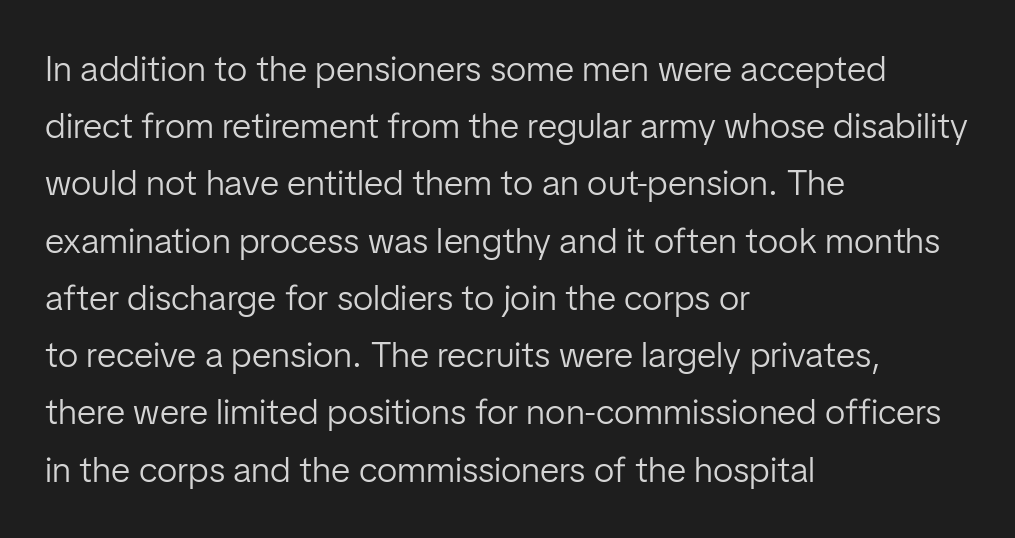
{"serif": "no", "italic": "no", "bold": "no", "weight": "light", "width": "normal", "stroke_contrast": "low", "x_height": "medium", "monospaced": "no", "underline": "no", "align": "left", "line_spacing": "normal", "line_spacing_ratio": 1.59, "letter_spacing": "normal", "letter_spacing_em": 0.0, "glyph_px": 36}
